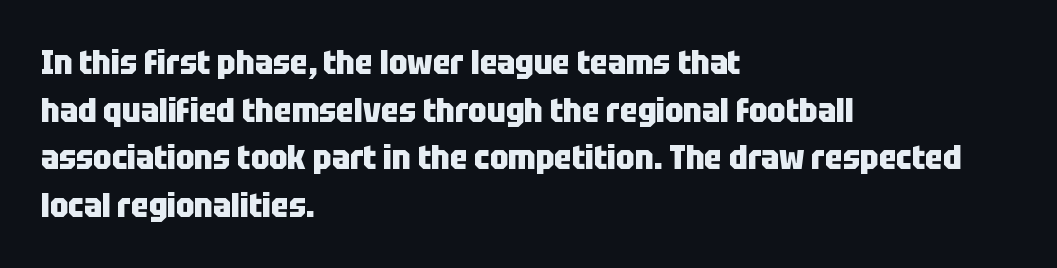
{"serif": "no", "italic": "no", "bold": "yes", "weight": "heavy", "width": "condensed", "stroke_contrast": "low", "x_height": "large", "monospaced": "no", "underline": "no", "align": "left", "line_spacing": "normal", "line_spacing_ratio": 1.44, "letter_spacing": "normal", "letter_spacing_em": 0.0, "glyph_px": 33}
